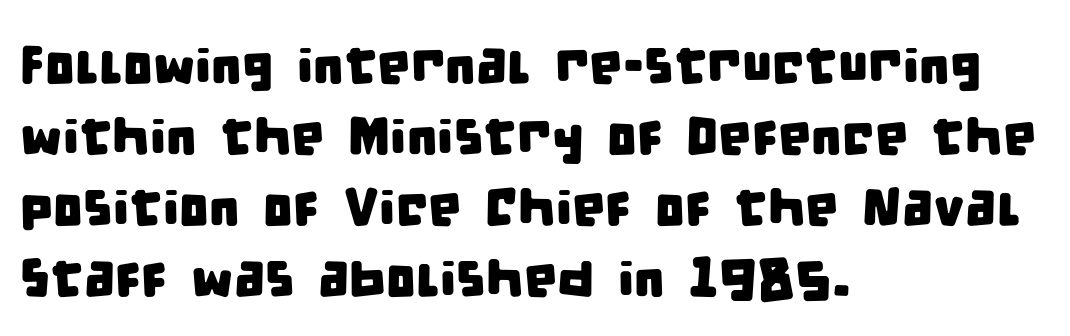
What's the leading like? Ordinary, nothing unusual. The passage shown has conventional tracking throughout. Bare-footed words on every line. Compared with a centered layout, this one pins lines to the left instead. Serif or sans? Sans — the stroke terminals are bare. Here the designer chose a conventional face with non-uniform glyph widths.
